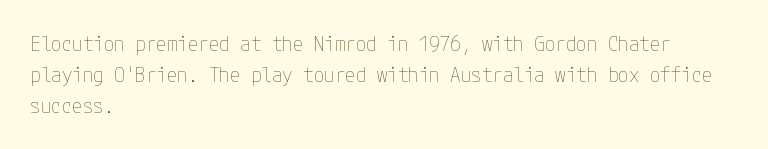
The image shows 21 px text type, upright; set left-aligned, normal line spacing (1.48x), normal letter spacing, not underlined.
